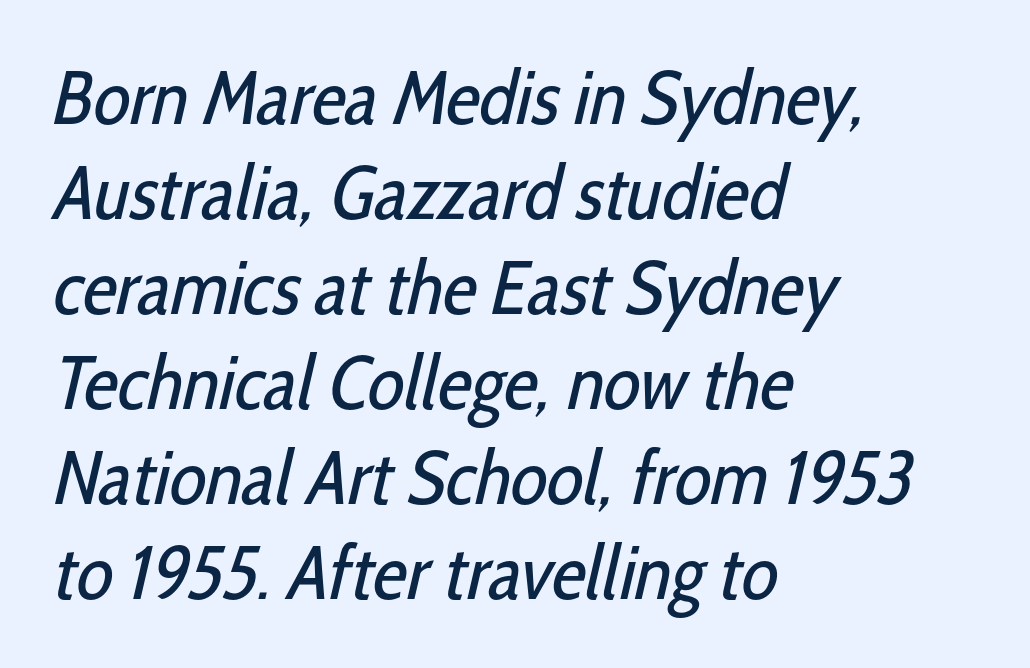
{"serif": "no", "bold": "no", "weight": "regular", "width": "condensed", "stroke_contrast": "low", "x_height": "medium", "monospaced": "no", "underline": "no", "align": "left", "line_spacing": "normal", "line_spacing_ratio": 1.25, "letter_spacing": "normal", "letter_spacing_em": 0.0, "glyph_px": 76}
